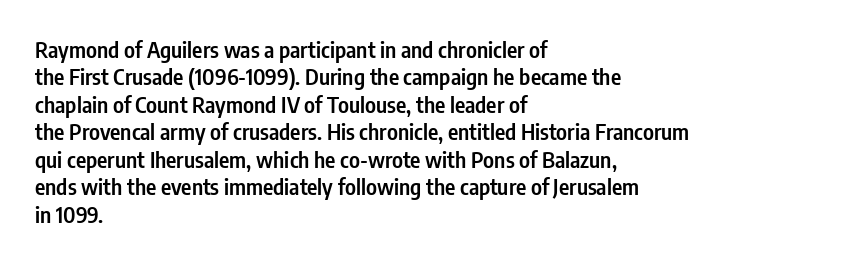
Horizontal bands of white between lines are of average thickness. The rendering keeps characters at their native spacing. The rendering anchors every line to the left-hand side. The type sits square on the baseline with zero lean.
